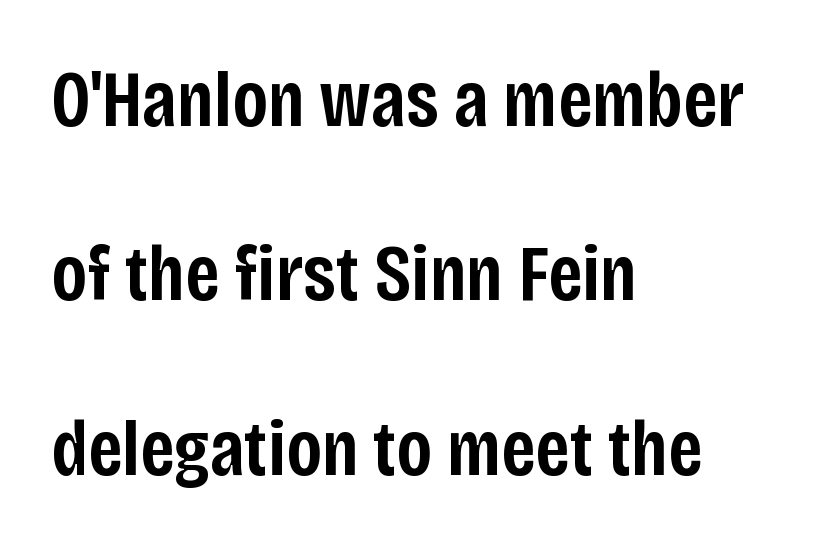
{"serif": "no", "italic": "no", "bold": "semi", "weight": "semibold", "width": "condensed", "stroke_contrast": "low", "x_height": "large", "monospaced": "no", "underline": "no", "align": "left", "line_spacing": "loose", "line_spacing_ratio": 2.18, "letter_spacing": "normal", "letter_spacing_em": 0.0, "glyph_px": 80}
